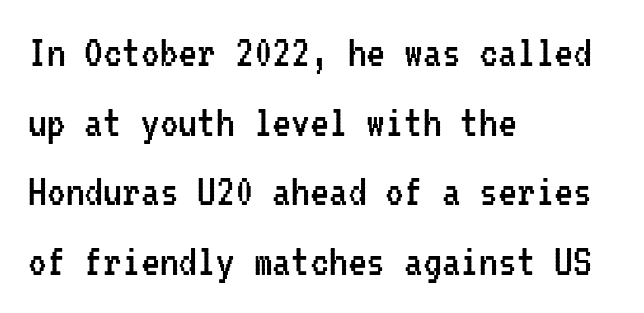
{"serif": "no", "italic": "no", "bold": "no", "weight": "regular", "width": "condensed", "stroke_contrast": "low", "x_height": "medium", "monospaced": "yes", "underline": "no", "align": "left", "line_spacing": "normal", "line_spacing_ratio": 1.48, "letter_spacing": "normal", "letter_spacing_em": 0.0, "glyph_px": 47}
